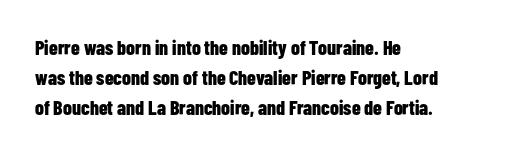
{"italic": "no", "bold": "yes", "underline": "no", "align": "left", "line_spacing": "normal", "line_spacing_ratio": 1.49, "letter_spacing": "normal", "letter_spacing_em": 0.0, "glyph_px": 20}
